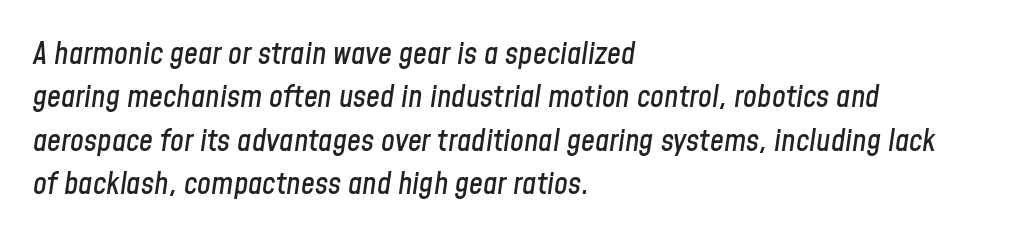
{"italic": "yes", "lean": "right", "slant_degrees": 8, "width": "condensed", "stroke_contrast": "low", "x_height": "medium", "monospaced": "no", "underline": "no", "align": "left", "line_spacing": "normal", "line_spacing_ratio": 1.4, "letter_spacing": "normal", "letter_spacing_em": 0.0, "glyph_px": 31}
